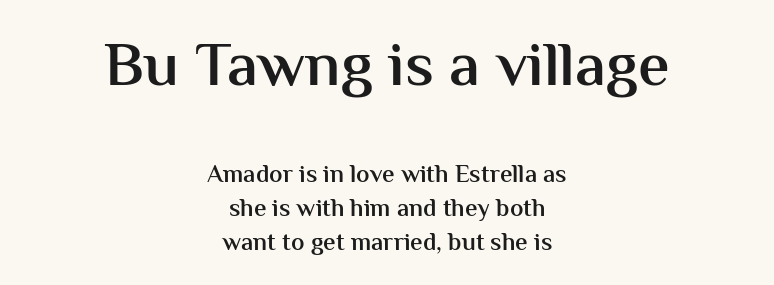
{"serif": "no", "italic": "no", "bold": "semi", "weight": "semibold", "width": "normal", "stroke_contrast": "medium", "x_height": "medium", "monospaced": "no", "underline": "no", "align": "center", "line_spacing": "normal", "line_spacing_ratio": 1.36, "letter_spacing": "normal", "letter_spacing_em": 0.0, "larger_block": "first", "size_ratio": 2.52, "glyph_px": 63}
